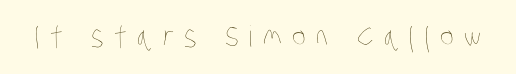
The image shows 29 px thin, condensed type; set unusually wide letter spacing (+0.36 em), not underlined; low stroke contrast and a large x-height.
